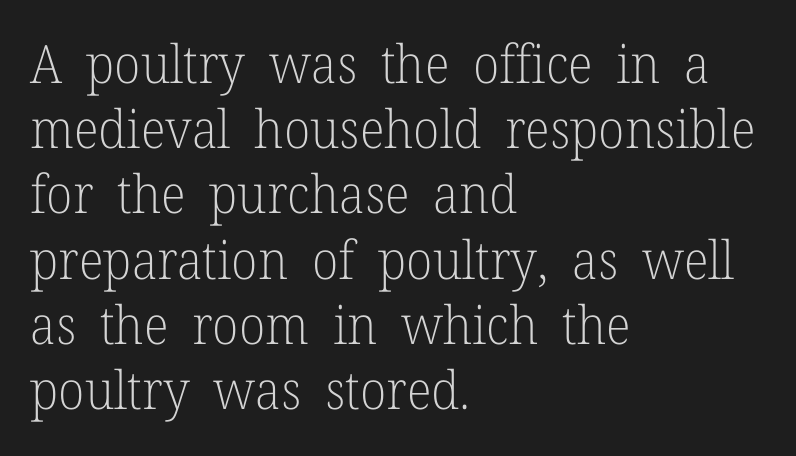
{"serif": "yes", "italic": "no", "bold": "no", "weight": "light", "width": "normal", "stroke_contrast": "low", "x_height": "medium", "monospaced": "no", "underline": "no", "align": "left", "line_spacing_ratio": 1.23, "letter_spacing": "normal", "letter_spacing_em": 0.0, "glyph_px": 53}
